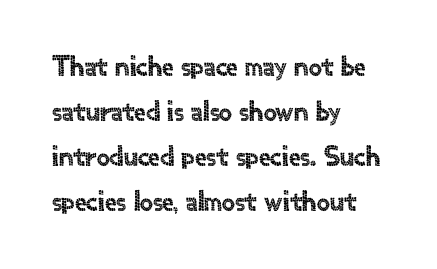
Q: Is the text italic (slanted)? A: No, it is upright.
Q: Is the typeface a serif or a sans-serif typeface? A: Sans-serif.
Q: Is the text underlined? A: No.
Q: How is the paragraph aligned? A: Left-aligned.
Q: Is the spacing between letters normal or unusually wide? A: Normal.
Q: Is the spacing between lines tight, normal or loose? A: Normal.
Q: Width (condensed, normal, or wide)? A: Normal.
Q: x-height? A: Small.
Q: Monospaced? A: No.
